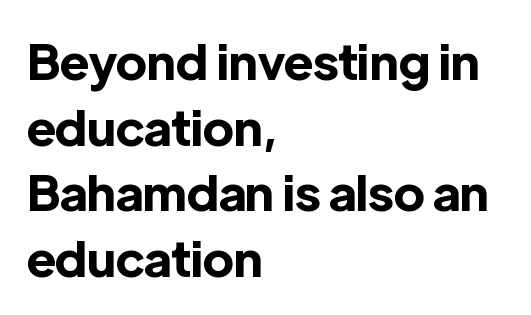
Vertical spacing — default. Leftover space on each line is placed entirely after the last word. Designer's note — italics off, roman on. The face used here is proportionally spaced, like ordinary book or web type.
